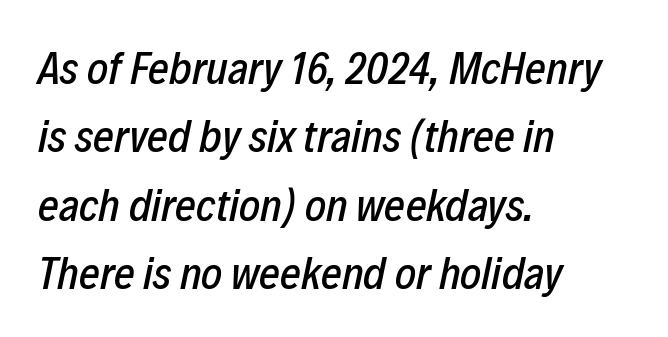
Q: Is the text italic (slanted)? A: Yes, it leans right by about 12 degrees.
Q: Is the text underlined? A: No.
Q: How is the paragraph aligned? A: Left-aligned.
Q: Is the spacing between letters normal or unusually wide? A: Normal.
Q: Is the spacing between lines tight, normal or loose? A: Normal.
Q: Width (condensed, normal, or wide)? A: Condensed.
Q: Stroke contrast? A: Low.
Q: x-height? A: Medium.
Q: Monospaced? A: No.
